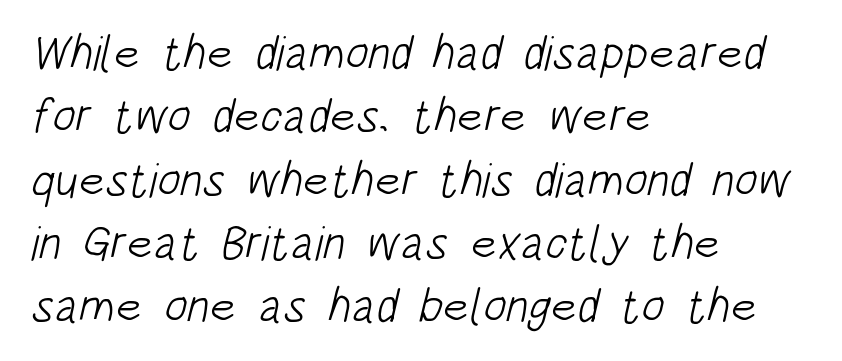
Q: Is the text bold? A: No.
Q: Is the typeface a serif or a sans-serif typeface? A: Sans-serif.
Q: Is the text underlined? A: No.
Q: How is the paragraph aligned? A: Left-aligned.
Q: Is the spacing between letters normal or unusually wide? A: Normal.
Q: Is the spacing between lines tight, normal or loose? A: Normal.
Q: Width (condensed, normal, or wide)? A: Condensed.
Q: Stroke contrast? A: Low.
Q: x-height? A: Large.
Q: Monospaced? A: No.
